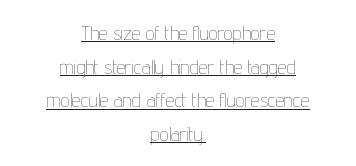
The image shows 20 px text type, upright; set centered, normal line spacing (1.68x), normal letter spacing, underlined.
